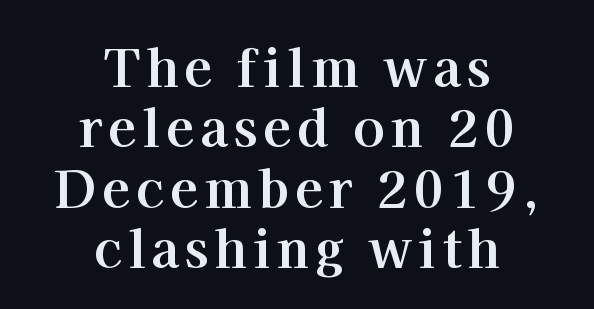
{"serif": "yes", "italic": "no", "bold": "yes", "weight": "bold", "width": "normal", "stroke_contrast": "high", "x_height": "medium", "monospaced": "no", "underline": "no", "align": "center", "line_spacing_ratio": 1.16, "glyph_px": 52}
